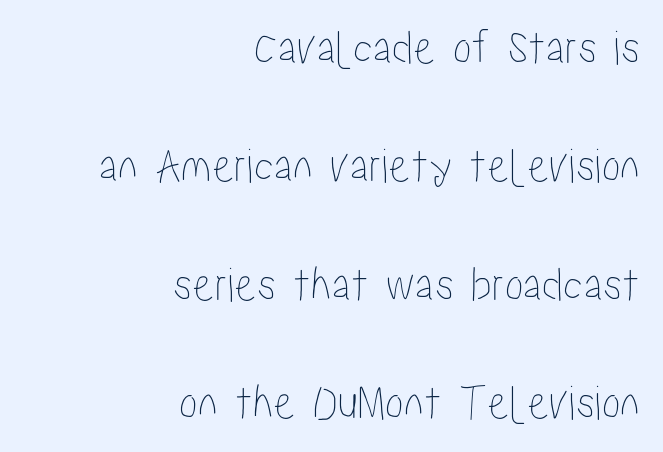
The image shows 50 px condensed type, upright; set right-aligned, loose line spacing (2.37x), normal letter spacing, not underlined; low stroke contrast and a medium x-height.
